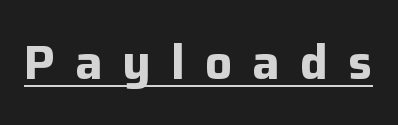
{"serif": "no", "italic": "no", "bold": "yes", "weight": "bold", "width": "normal", "stroke_contrast": "low", "x_height": "medium", "monospaced": "no", "underline": "yes", "letter_spacing": "wide", "letter_spacing_em": 0.42, "glyph_px": 48}
